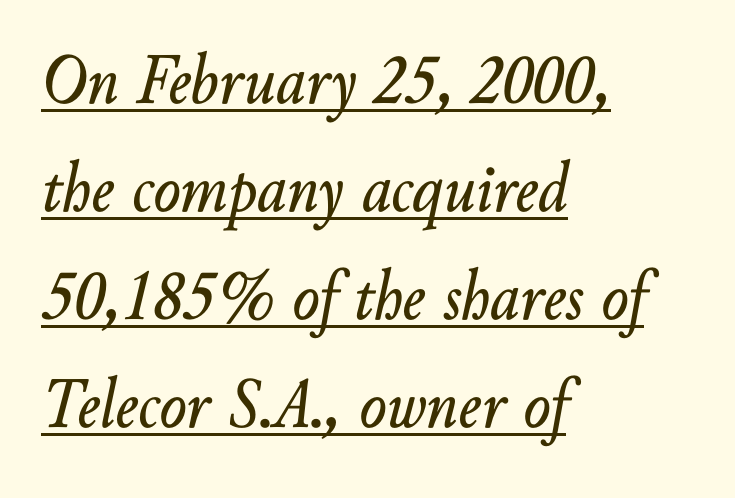
Does extra space separate the letters? No, they use regular spacing. Compared with a centered layout, this one pins lines to the left instead. Compared with typical paragraphs, the rows here are spaced about the same. Glance below the letters and you will spot a drawn line.
